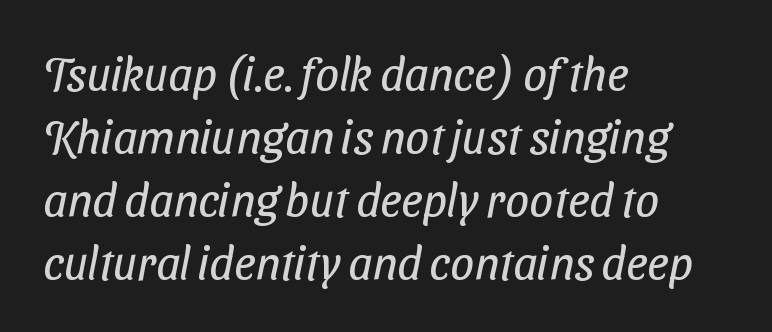
The image shows 47 px regular-weight, condensed sans-serif type; set left-aligned, normal line spacing (1.34x), normal letter spacing, not underlined; low stroke contrast and a medium x-height.
